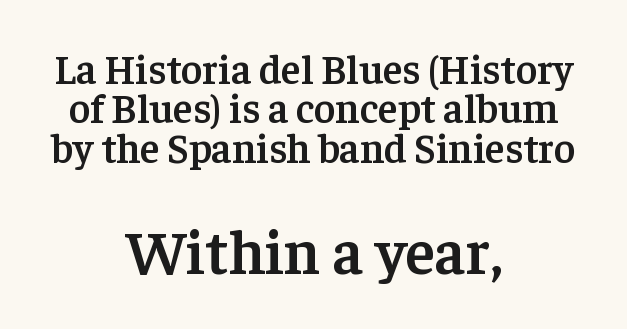
Q: Is the text bold? A: Semi-bold.
Q: Is the text italic (slanted)? A: No, it is upright.
Q: Is the typeface a serif or a sans-serif typeface? A: Serif.
Q: Is the text underlined? A: No.
Q: How is the paragraph aligned? A: Centered.
Q: Is the spacing between letters normal or unusually wide? A: Normal.
Q: Is the spacing between lines tight, normal or loose? A: Tight.
Q: Which block of text is set in a larger size, the first (top) or the second (bottom)? A: The second (bottom) one.
Q: Width (condensed, normal, or wide)? A: Normal.
Q: Stroke contrast? A: Low.
Q: x-height? A: Medium.
Q: Monospaced? A: No.
